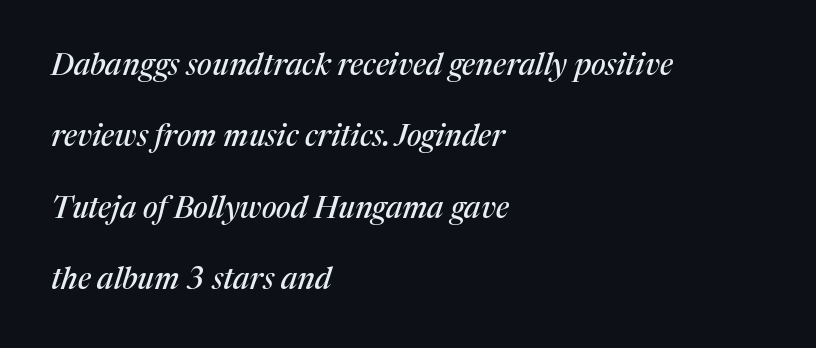
{"serif": "yes", "italic": "yes", "lean": "right", "slant_degrees": 17, "width": "normal", "stroke_contrast": "medium", "x_height": "medium", "monospaced": "no", "underline": "no", "align": "left", "line_spacing": "loose", "line_spacing_ratio": 2.38, "letter_spacing": "normal", "letter_spacing_em": 0.0, "glyph_px": 30}
